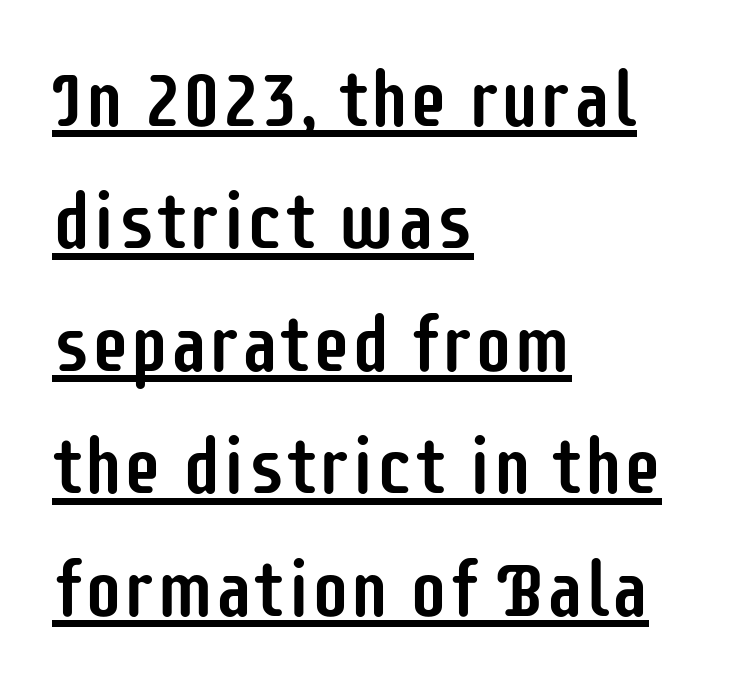
No extra tracking has been applied to these lines. In terms of leading, this rendering sits right in the middle. The passage is arranged the way most books set body copy — flush left. What decoration does the sample have? An underline. The specimen reads as upright at a glance. The face used here is a sans, in the tradition of grotesques and geometrics.
